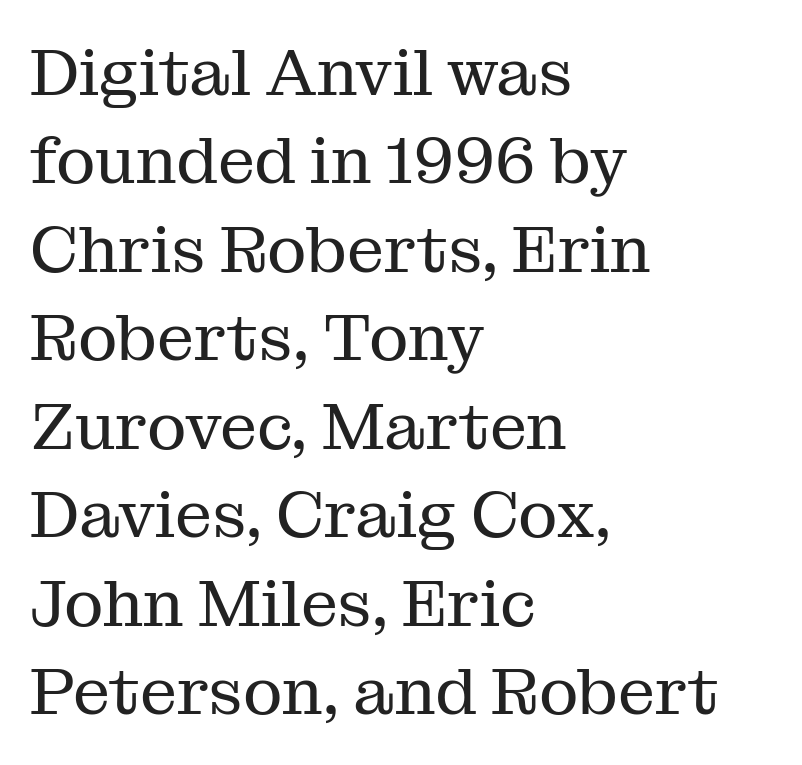
{"serif": "yes", "italic": "no", "bold": "no", "weight": "regular", "width": "normal", "stroke_contrast": "medium", "x_height": "medium", "monospaced": "no", "underline": "no", "align": "left", "line_spacing": "normal", "line_spacing_ratio": 1.34, "letter_spacing": "normal", "letter_spacing_em": 0.0, "glyph_px": 66}
